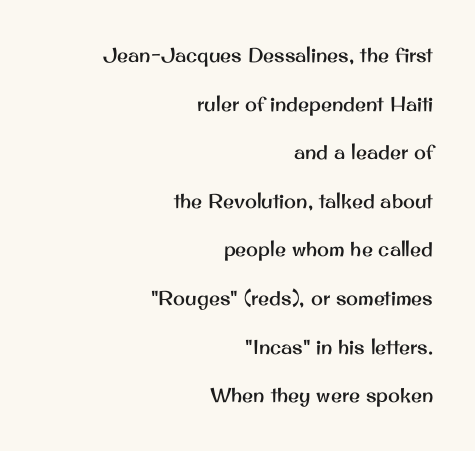
{"italic": "no", "underline": "no", "align": "right", "line_spacing": "loose", "line_spacing_ratio": 2.43, "letter_spacing": "normal", "letter_spacing_em": 0.0, "glyph_px": 20}
